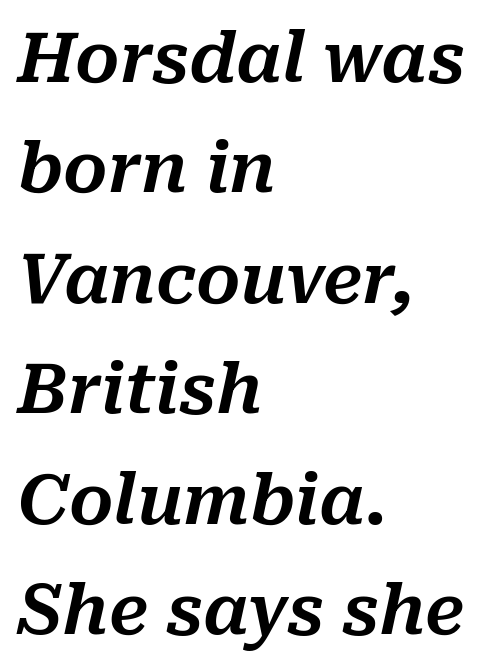
{"italic": "yes", "lean": "right", "slant_degrees": 10, "width": "normal", "stroke_contrast": "medium", "x_height": "medium", "monospaced": "no", "underline": "no", "align": "left", "line_spacing": "normal", "line_spacing_ratio": 1.6, "letter_spacing": "normal", "letter_spacing_em": 0.0, "glyph_px": 69}
